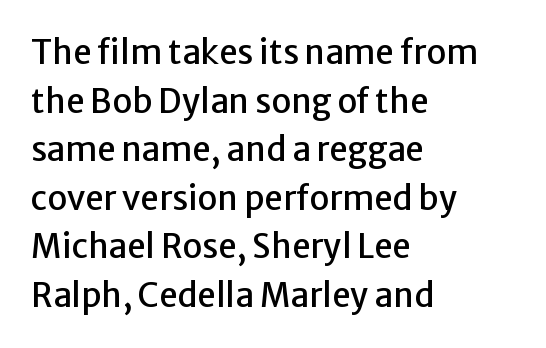
The image shows 33 px sans-serif type, upright; set left-aligned, normal line spacing (1.47x), normal letter spacing, not underlined; low stroke contrast and a medium x-height.
